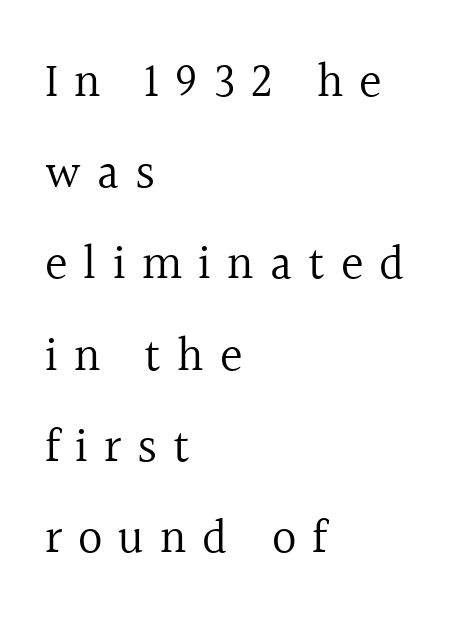
The image shows 48 px regular-weight serif type, upright; set left-aligned, loose line spacing (1.9x), unusually wide letter spacing (+0.33 em), not underlined; a medium x-height.
